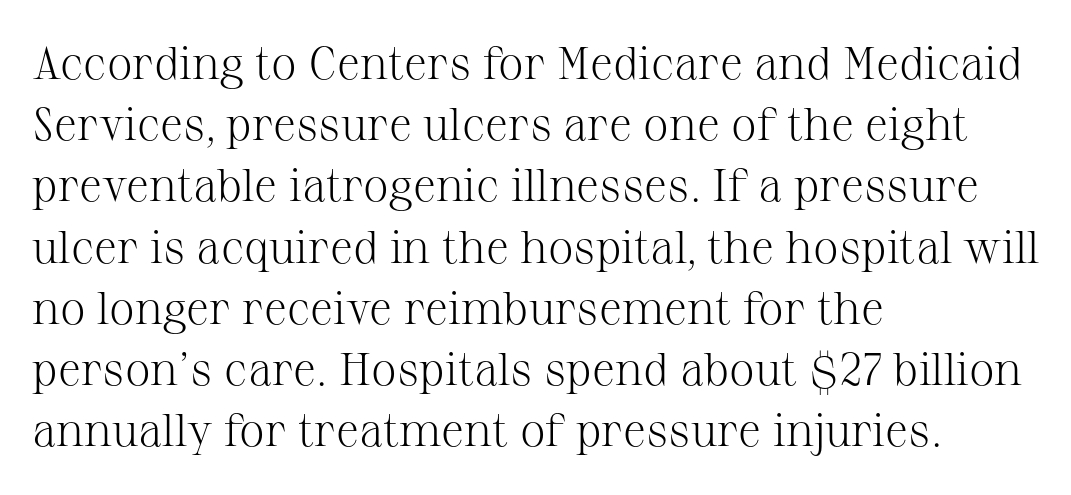
Q: Is the text bold? A: No.
Q: Is the text italic (slanted)? A: No, it is upright.
Q: Is the typeface a serif or a sans-serif typeface? A: Serif.
Q: Is the text underlined? A: No.
Q: How is the paragraph aligned? A: Left-aligned.
Q: Is the spacing between letters normal or unusually wide? A: Normal.
Q: Is the spacing between lines tight, normal or loose? A: Normal.
Q: Width (condensed, normal, or wide)? A: Normal.
Q: Stroke contrast? A: Medium.
Q: x-height? A: Medium.
Q: Monospaced? A: No.
